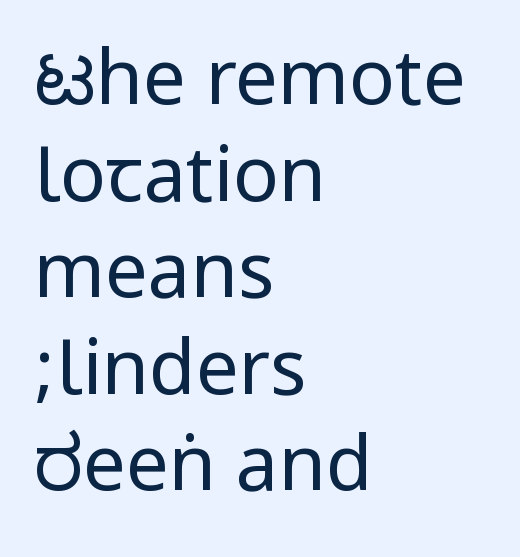
{"serif": "no", "italic": "no", "bold": "no", "weight": "regular", "width": "condensed", "stroke_contrast": "low", "underline": "no", "align": "left", "line_spacing": "normal", "line_spacing_ratio": 1.27, "letter_spacing": "normal", "letter_spacing_em": 0.0, "glyph_px": 76}
